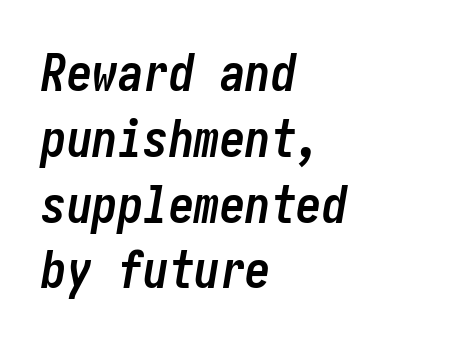
The image shows 51 px semibold, condensed type, italic (leaning right); set left-aligned, normal line spacing (1.29x), normal letter spacing, not underlined; low stroke contrast and a medium x-height.
